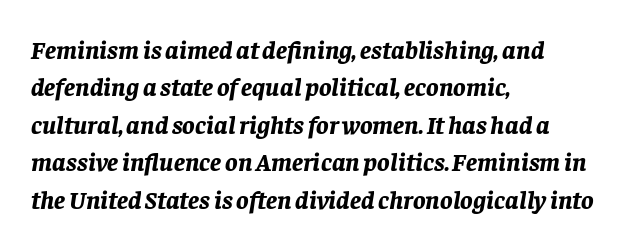
{"italic": "yes", "lean": "right", "slant_degrees": 8, "bold": "yes", "underline": "no", "align": "left", "line_spacing": "normal", "line_spacing_ratio": 1.44, "letter_spacing": "normal", "letter_spacing_em": 0.0, "glyph_px": 26}
